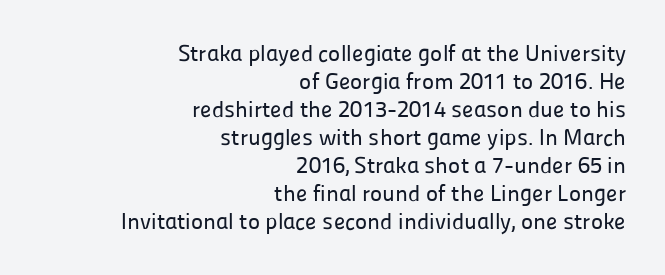
{"italic": "no", "underline": "no", "align": "right", "line_spacing_ratio": 1.22, "letter_spacing": "normal", "letter_spacing_em": 0.0, "glyph_px": 23}
